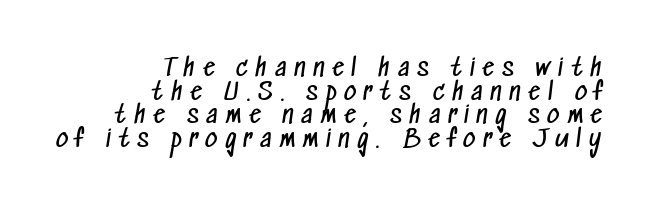
One-word summary of the alignment: right. The horizontal fit of the characters is loose and conspicuously gappy. The foot of each line stays bare and open. What's the leading like? Squeezed, with rows nearly overlapping. Is the stroke heavy? The answer is a plain regular-or-lighter.
